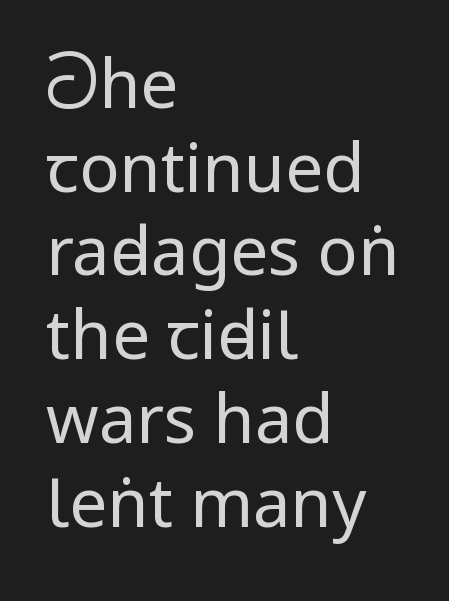
Line starts are locked; line ends wander. Anything drawn beneath the words? Only blank space. The face used here is rendered with its standard letterfit. The designer went with a sans here, leaving each stem footless. A typesetter would mark this as roman, not italic. Horizontal bands of white between lines are of average thickness.
